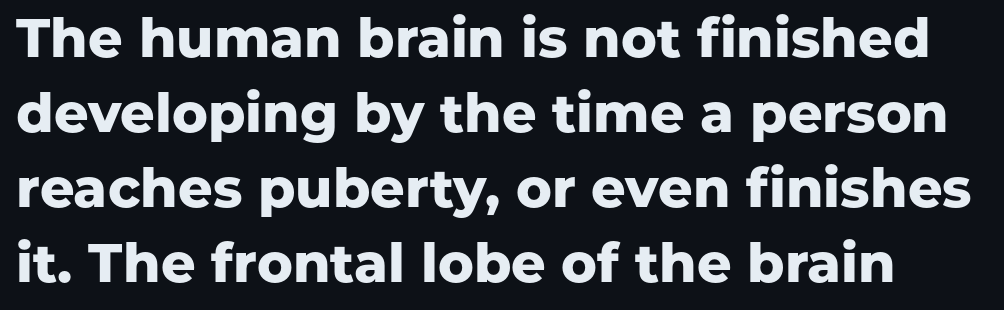
{"serif": "no", "italic": "no", "bold": "yes", "weight": "heavy", "width": "normal", "stroke_contrast": "low", "x_height": "medium", "monospaced": "no", "underline": "no", "line_spacing": "normal", "line_spacing_ratio": 1.39, "letter_spacing": "normal", "letter_spacing_em": 0.0, "glyph_px": 54}
